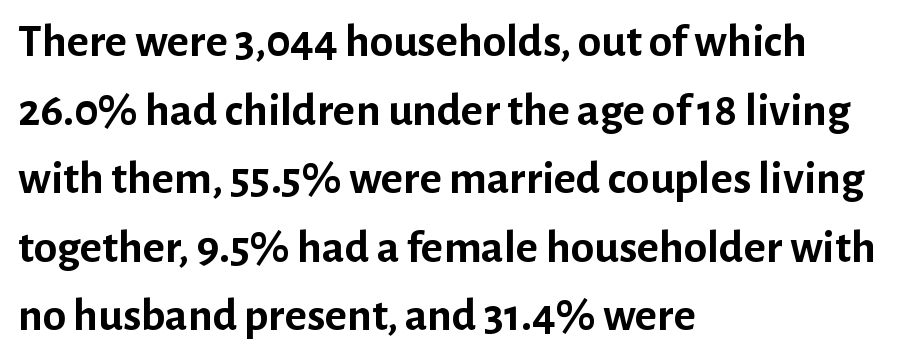
If you drew a ruler down the left edge, every line would touch it. Each row of text sits above clean, open space. Is this a sans? Yes — the strokes have no serifs. Looks like regular typesetting: each glyph gets only the width it needs.
